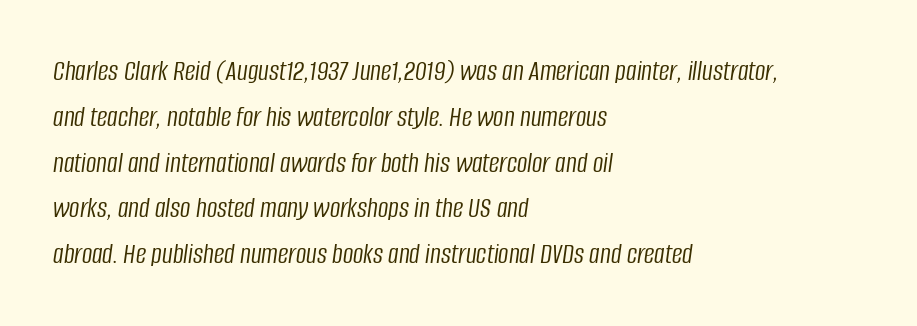
Is this a fixed-width face? No — the glyphs have proportional, varying widths. The typeface has the unassuming heft of standard copy or less. The gap between lines stays unmarked. The lettering tilts uniformly, giving the passage an italic look.
